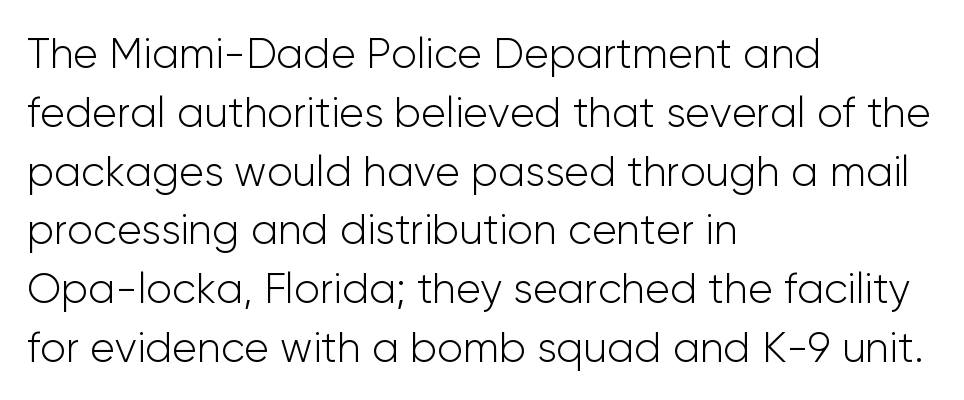
Q: Is the text bold? A: No.
Q: Is the text italic (slanted)? A: No, it is upright.
Q: Is the typeface a serif or a sans-serif typeface? A: Sans-serif.
Q: Is the text underlined? A: No.
Q: How is the paragraph aligned? A: Left-aligned.
Q: Is the spacing between letters normal or unusually wide? A: Normal.
Q: Is the spacing between lines tight, normal or loose? A: Normal.
Q: Width (condensed, normal, or wide)? A: Normal.
Q: Stroke contrast? A: Low.
Q: x-height? A: Medium.
Q: Monospaced? A: No.
